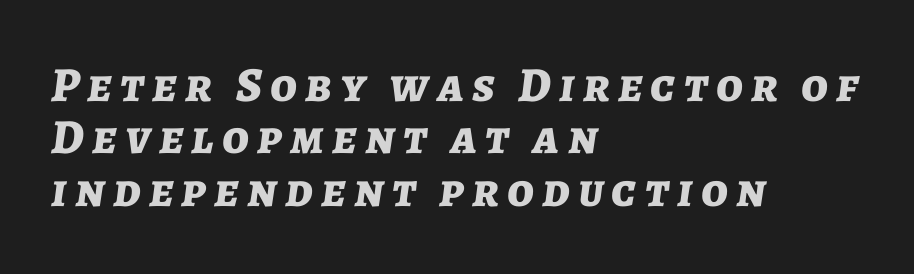
The image shows 49 px bold type, italic (leaning right); set left-aligned, tight line spacing (1.07x), not underlined; low stroke contrast and a medium x-height.
